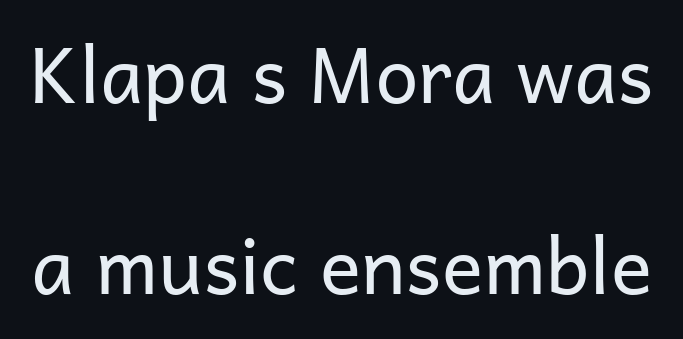
Q: Is the text bold? A: No.
Q: Is the text italic (slanted)? A: No, it is upright.
Q: Is the typeface a serif or a sans-serif typeface? A: Sans-serif.
Q: Is the text underlined? A: No.
Q: Is the spacing between letters normal or unusually wide? A: Normal.
Q: Is the spacing between lines tight, normal or loose? A: Loose.
Q: Width (condensed, normal, or wide)? A: Normal.
Q: Stroke contrast? A: Low.
Q: x-height? A: Medium.
Q: Monospaced? A: No.
